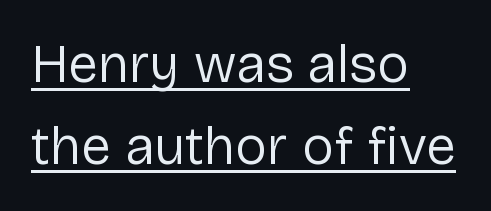
The image shows 54 px regular-weight sans-serif type, upright; set left-aligned, normal line spacing (1.52x), normal letter spacing, underlined; low stroke contrast and a medium x-height.
